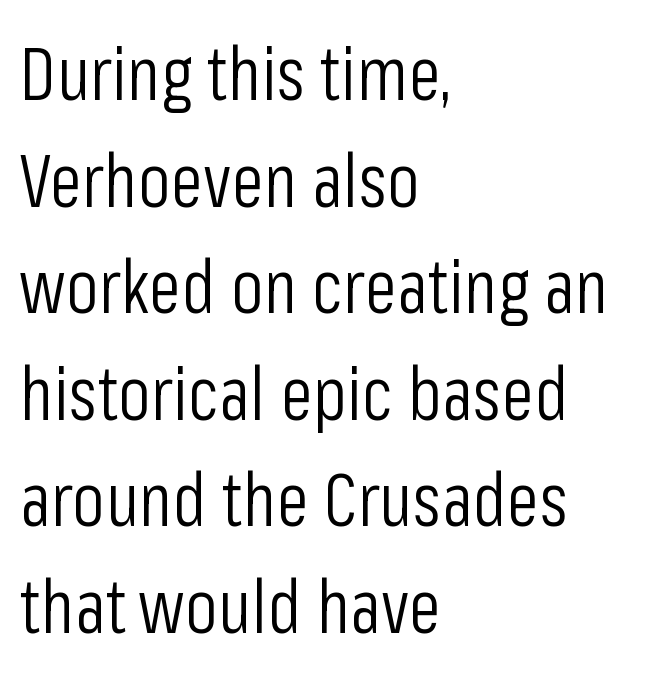
The image shows 74 px light, condensed sans-serif type, upright; set left-aligned, normal line spacing (1.44x), normal letter spacing, not underlined; low stroke contrast and a medium x-height.
